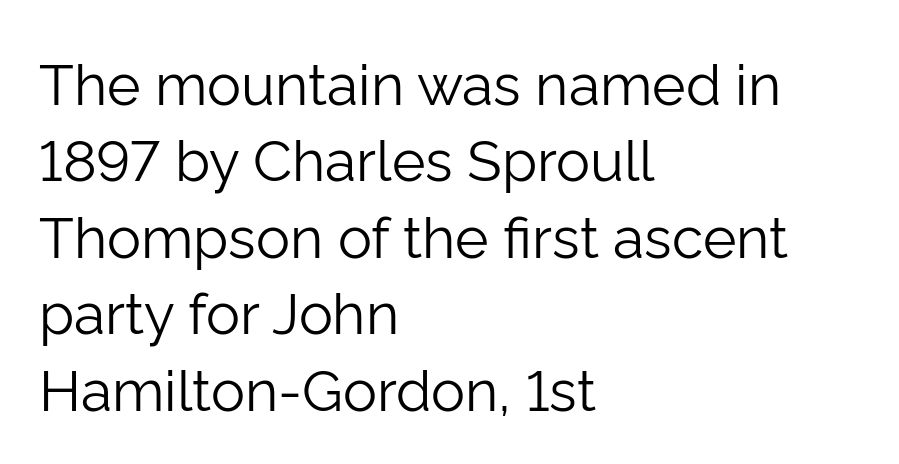
Standard letterfit; no display-style spreading of the glyphs. Every character sits straight up, as roman type does. Normally led — the rows are evenly, conventionally spaced. The text was rendered using a sans face with plain stroke endings.
